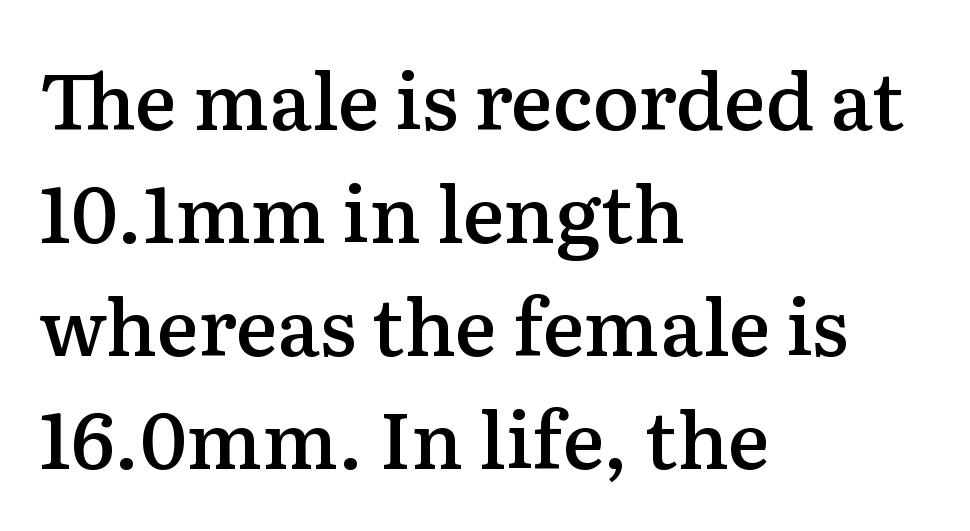
{"serif": "yes", "italic": "no", "bold": "semi", "weight": "semibold", "width": "normal", "stroke_contrast": "medium", "x_height": "medium", "monospaced": "no", "underline": "no", "align": "left", "line_spacing": "normal", "line_spacing_ratio": 1.45, "letter_spacing": "normal", "letter_spacing_em": 0.0, "glyph_px": 78}
